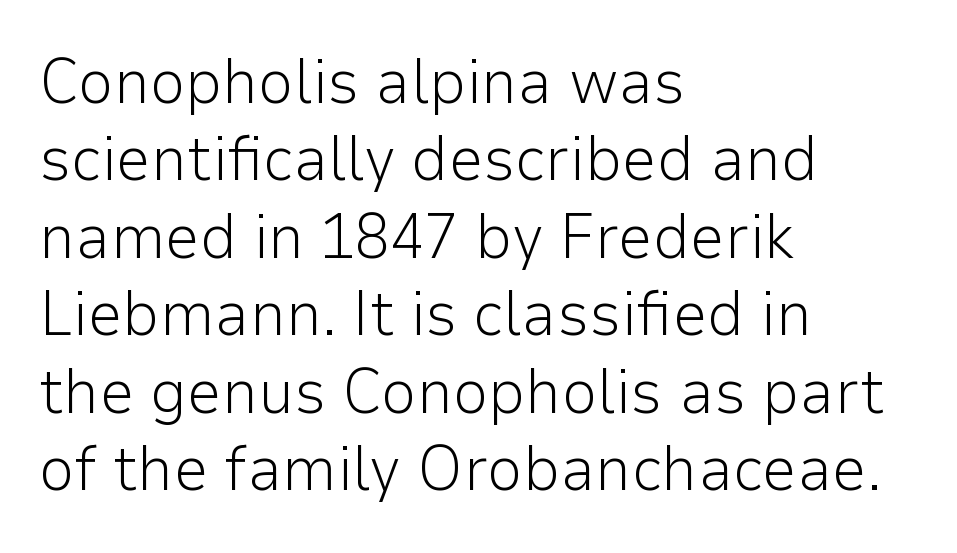
The image shows 63 px light sans-serif type, upright; set left-aligned, line spacing 1.23x, normal letter spacing, not underlined; low stroke contrast and a medium x-height.
